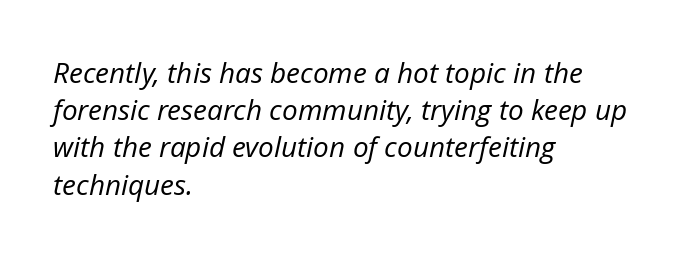
The image shows 28 px regular-weight type, italic (leaning right); set left-aligned, normal line spacing (1.33x), normal letter spacing, not underlined; low stroke contrast and a medium x-height.
